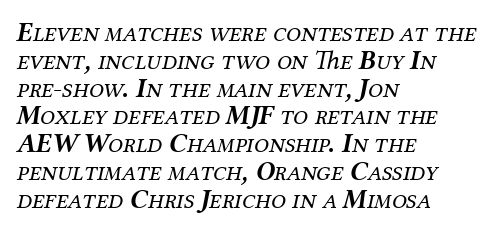
Nobody drew a line under any word here. There is no visible air inserted between adjacent glyphs. The typeface has the unassuming heft of standard copy or less. Casual observation: everything's shoved over to the left. Leading is clearly below the norm, producing a dense column. This is oblique type, the kind used for emphasis or titles.
